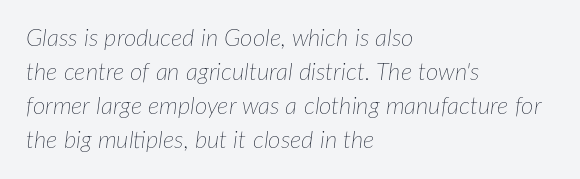
{"italic": "yes", "lean": "right", "slant_degrees": 7, "bold": "no", "underline": "no", "align": "left", "line_spacing": "normal", "line_spacing_ratio": 1.41, "letter_spacing": "normal", "letter_spacing_em": 0.0, "glyph_px": 24}
